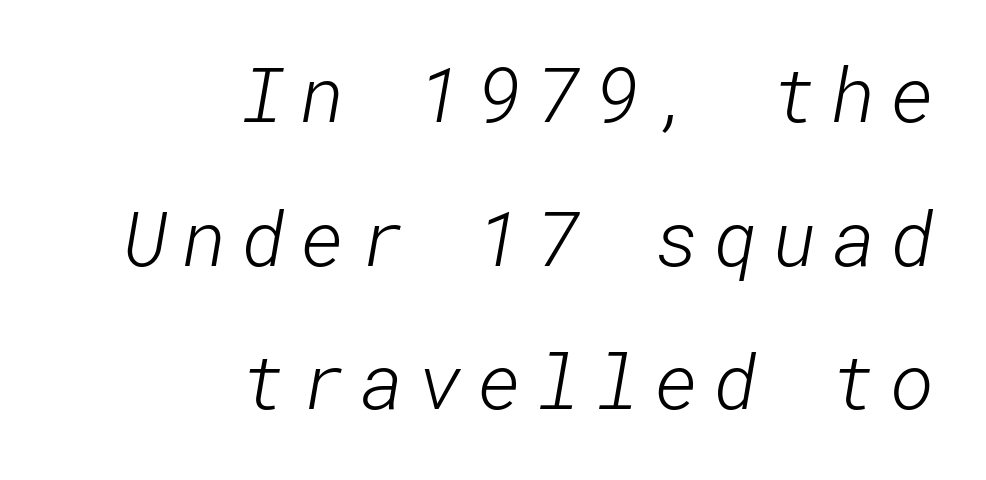
{"serif": "no", "bold": "no", "weight": "light", "width": "normal", "stroke_contrast": "low", "x_height": "medium", "underline": "no", "align": "right", "line_spacing_ratio": 1.89, "glyph_px": 76}
